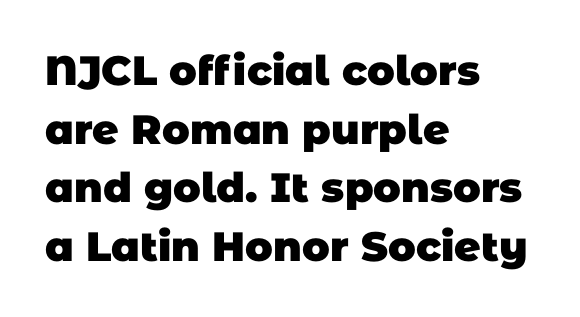
Q: Is the text bold? A: Yes.
Q: Is the typeface a serif or a sans-serif typeface? A: Sans-serif.
Q: Is the text underlined? A: No.
Q: How is the paragraph aligned? A: Left-aligned.
Q: Is the spacing between letters normal or unusually wide? A: Normal.
Q: Is the spacing between lines tight, normal or loose? A: Normal.
Q: Width (condensed, normal, or wide)? A: Normal.
Q: Stroke contrast? A: Low.
Q: x-height? A: Large.
Q: Monospaced? A: No.
